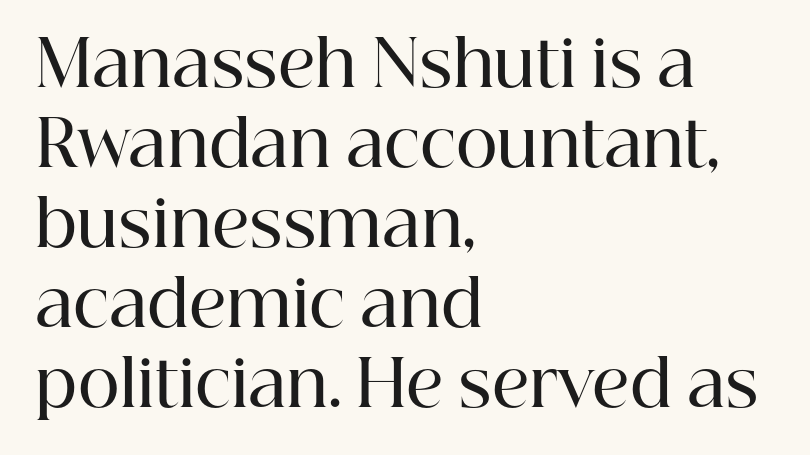
{"serif": "yes", "italic": "no", "bold": "semi", "weight": "semibold", "width": "normal", "stroke_contrast": "high", "x_height": "medium", "monospaced": "no", "underline": "no", "align": "left", "line_spacing": "normal", "line_spacing_ratio": 1.25, "letter_spacing": "normal", "letter_spacing_em": 0.0, "glyph_px": 64}
